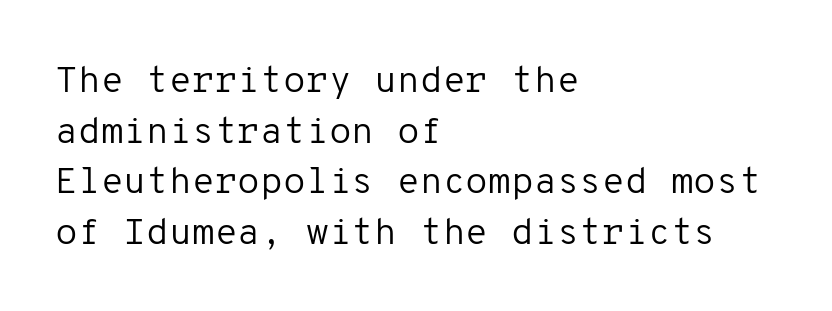
The image shows 37 px regular-weight sans-serif type, upright, monospaced; set left-aligned, normal line spacing (1.37x), normal letter spacing, not underlined; low stroke contrast and a medium x-height.
